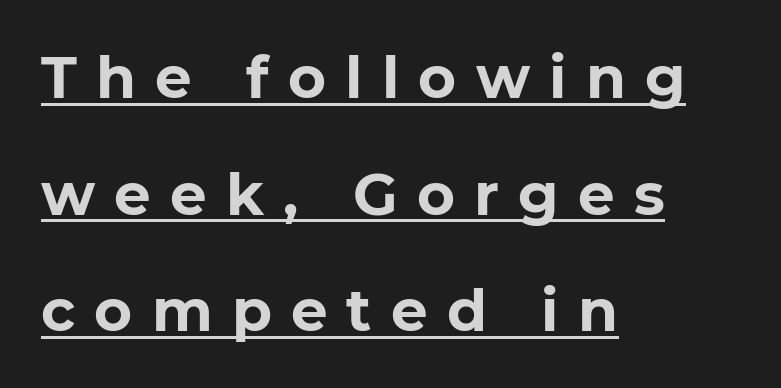
{"serif": "no", "italic": "no", "bold": "yes", "weight": "bold", "width": "normal", "stroke_contrast": "low", "x_height": "medium", "monospaced": "no", "underline": "yes", "align": "left", "line_spacing": "loose", "line_spacing_ratio": 2.01, "letter_spacing": "wide", "letter_spacing_em": 0.33, "glyph_px": 58}
